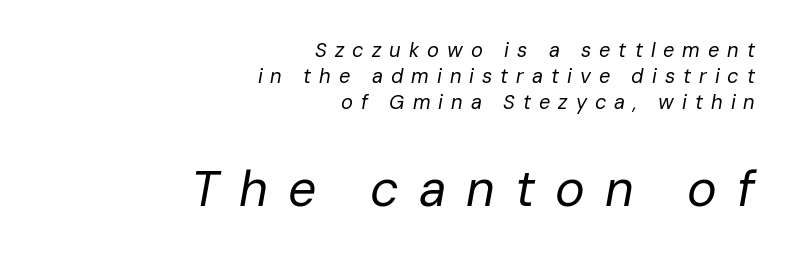
The emphasis by scale lands on block number two, below. Stem width sits at or under what a default text font uses. The letters are spread apart with noticeably loose tracking. Check under the words: just untouched page. Slanted lettering throughout.
